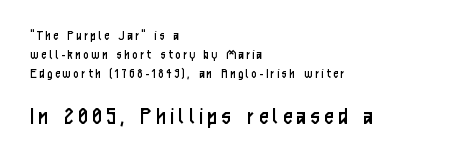
Q: Is the text bold? A: No.
Q: Is the text italic (slanted)? A: No, it is upright.
Q: Is the text underlined? A: No.
Q: How is the paragraph aligned? A: Left-aligned.
Q: Is the spacing between letters normal or unusually wide? A: Unusually wide.
Q: Is the spacing between lines tight, normal or loose? A: Normal.
Q: Which block of text is set in a larger size, the first (top) or the second (bottom)? A: The second (bottom) one.
